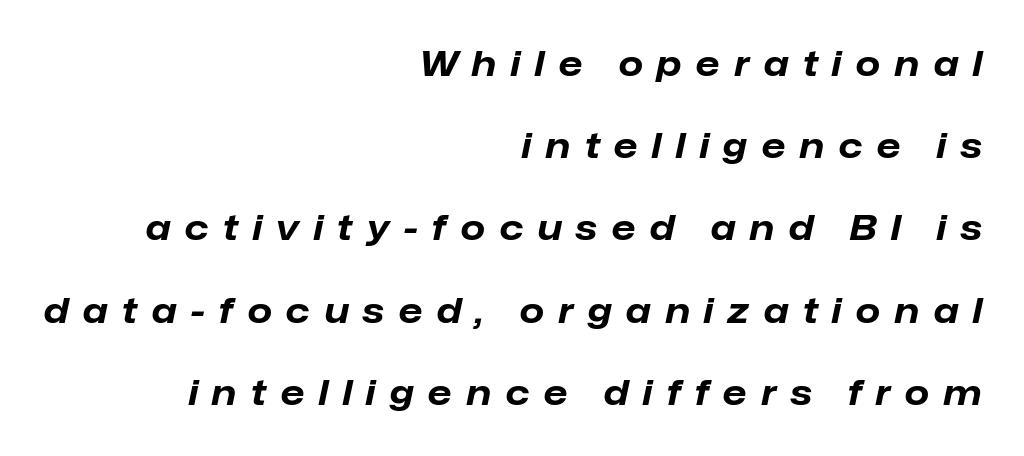
Q: Is the text bold? A: Yes.
Q: Is the text italic (slanted)? A: Yes, it leans right by about 12 degrees.
Q: Is the text underlined? A: No.
Q: How is the paragraph aligned? A: Right-aligned.
Q: Is the spacing between letters normal or unusually wide? A: Unusually wide.
Q: Is the spacing between lines tight, normal or loose? A: Loose.
Q: Width (condensed, normal, or wide)? A: Normal.
Q: Stroke contrast? A: Low.
Q: x-height? A: Medium.
Q: Monospaced? A: No.
